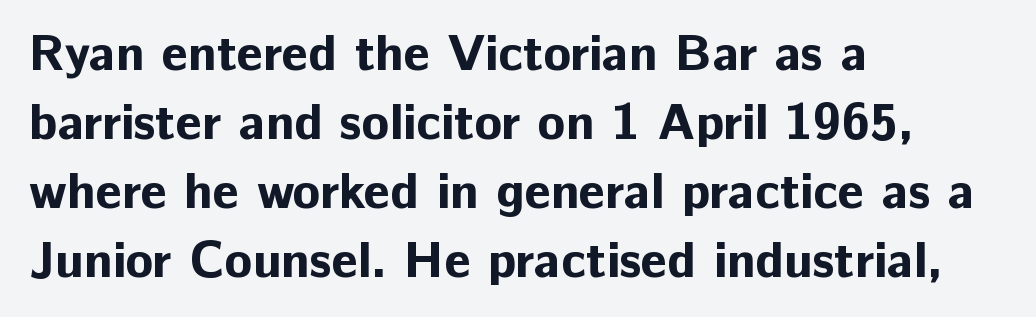
{"serif": "no", "italic": "no", "bold": "yes", "weight": "bold", "width": "normal", "stroke_contrast": "low", "x_height": "medium", "monospaced": "no", "underline": "no", "align": "left", "line_spacing": "normal", "line_spacing_ratio": 1.35, "letter_spacing": "normal", "letter_spacing_em": 0.0, "glyph_px": 51}
